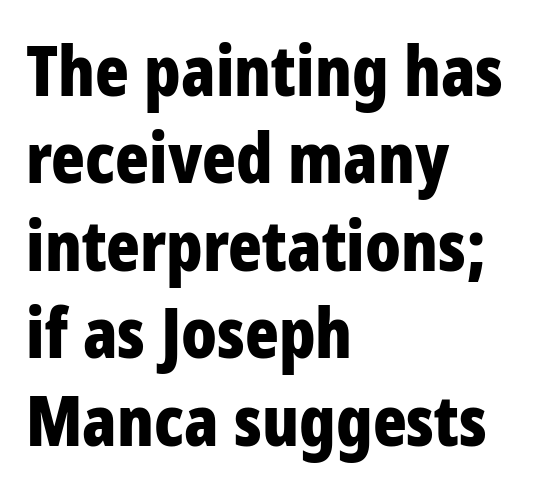
Notice how descenders clear the ascenders below comfortably — that's standard leading. Typeset ragged right — the left edge is the straight one. The letters sit at their default tracking, neither squeezed nor spread. This is roman type, the default non-slanted kind.
